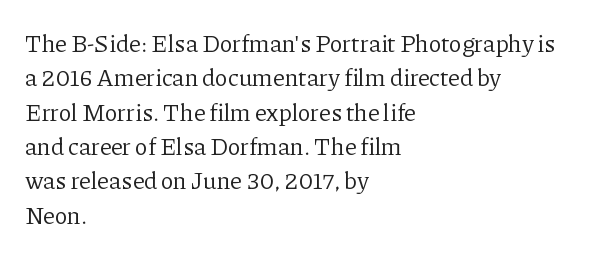
Vertical stems look standard width or narrower in stroke. Default kerning and tracking; the words read as compact shapes. These lines are set flush left with a ragged right edge. The baseline area is clear.
